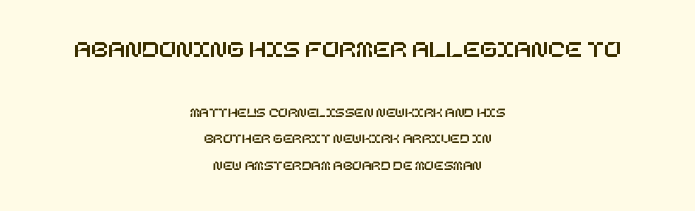
Vertically, the passage feels expansive, rows floating well apart. Size hierarchy here favors the leading block over the trailing one. The gaps between neighbouring characters are ordinary and unremarkable. Every row of glyphs is offset so its center matches the block's center.
